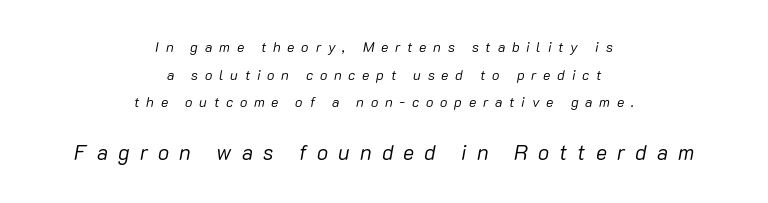
Stem width sits at or under what a default text font uses. The string is rendered with underlining switched off. Caption: expanded tracking, letters set apart. It's the slanting kind of type. You could fit nearly another row in the gap between these rows.
